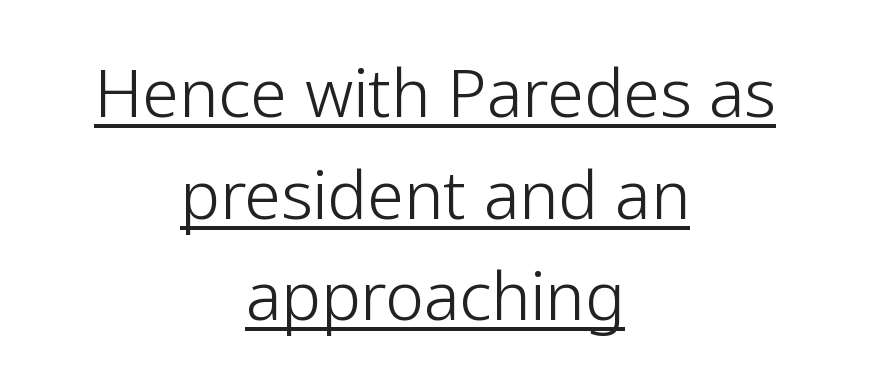
Q: Is the text bold? A: No.
Q: Is the text italic (slanted)? A: No, it is upright.
Q: Is the typeface a serif or a sans-serif typeface? A: Sans-serif.
Q: Is the text underlined? A: Yes.
Q: How is the paragraph aligned? A: Centered.
Q: Is the spacing between letters normal or unusually wide? A: Normal.
Q: Is the spacing between lines tight, normal or loose? A: Normal.
Q: Width (condensed, normal, or wide)? A: Normal.
Q: Stroke contrast? A: Low.
Q: x-height? A: Medium.
Q: Monospaced? A: No.
